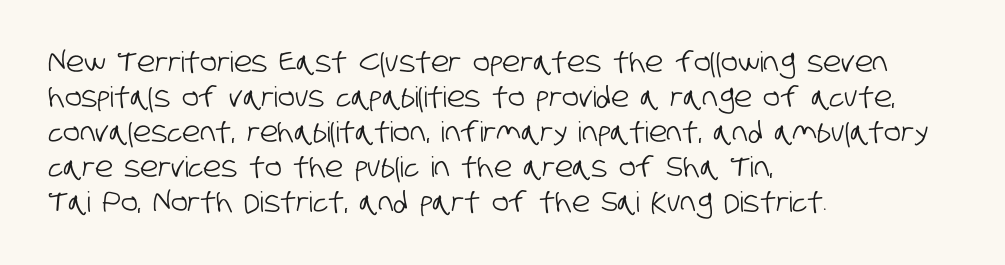
Q: Is the typeface a serif or a sans-serif typeface? A: Sans-serif.
Q: Is the text underlined? A: No.
Q: How is the paragraph aligned? A: Left-aligned.
Q: Is the spacing between letters normal or unusually wide? A: Normal.
Q: Is the spacing between lines tight, normal or loose? A: Normal.
Q: Width (condensed, normal, or wide)? A: Condensed.
Q: Stroke contrast? A: Low.
Q: x-height? A: Large.
Q: Monospaced? A: No.
